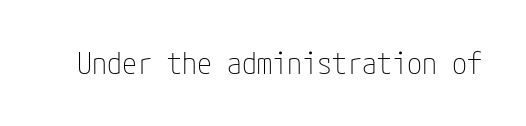
The image shows 30 px thin, condensed sans-serif type, upright; set normal letter spacing, not underlined; low stroke contrast and a medium x-height.
